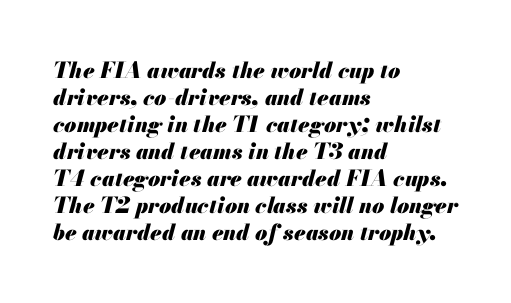
The image shows 22 px bold type, italic (leaning right); set left-aligned, line spacing 1.23x, normal letter spacing, not underlined.
